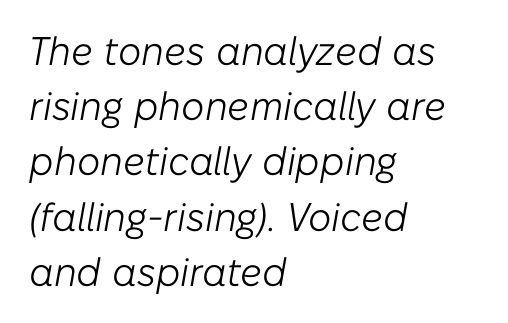
{"italic": "yes", "lean": "right", "slant_degrees": 10, "bold": "no", "weight": "light", "width": "normal", "stroke_contrast": "low", "x_height": "medium", "monospaced": "no", "underline": "no", "align": "left", "line_spacing": "normal", "line_spacing_ratio": 1.38, "letter_spacing": "normal", "letter_spacing_em": 0.0, "glyph_px": 40}
